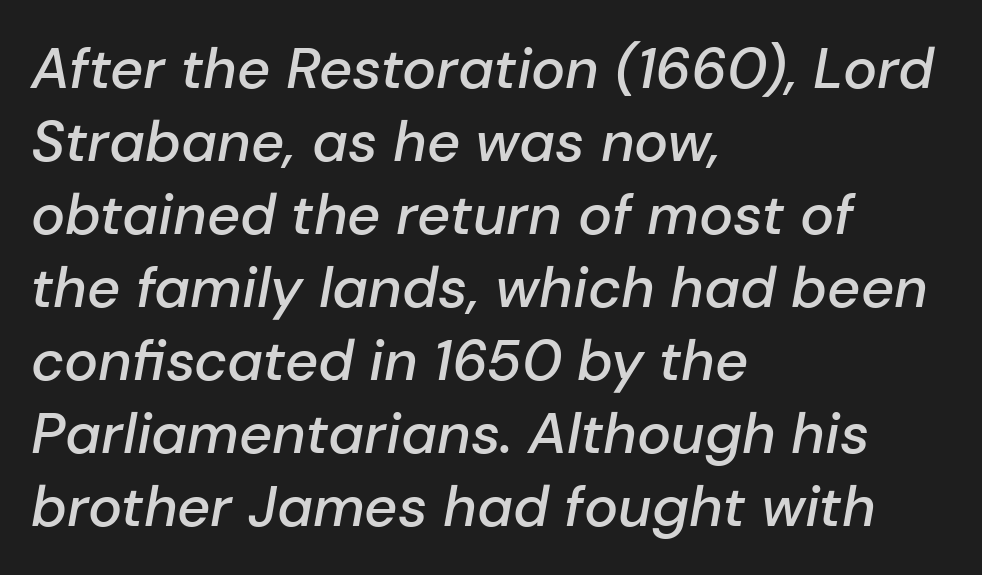
Q: Is the text bold? A: Semi-bold.
Q: Is the text italic (slanted)? A: Yes, it leans right by about 10 degrees.
Q: Is the text underlined? A: No.
Q: How is the paragraph aligned? A: Left-aligned.
Q: Is the spacing between letters normal or unusually wide? A: Normal.
Q: Is the spacing between lines tight, normal or loose? A: Normal.
Q: Width (condensed, normal, or wide)? A: Normal.
Q: Stroke contrast? A: Low.
Q: x-height? A: Medium.
Q: Monospaced? A: No.
